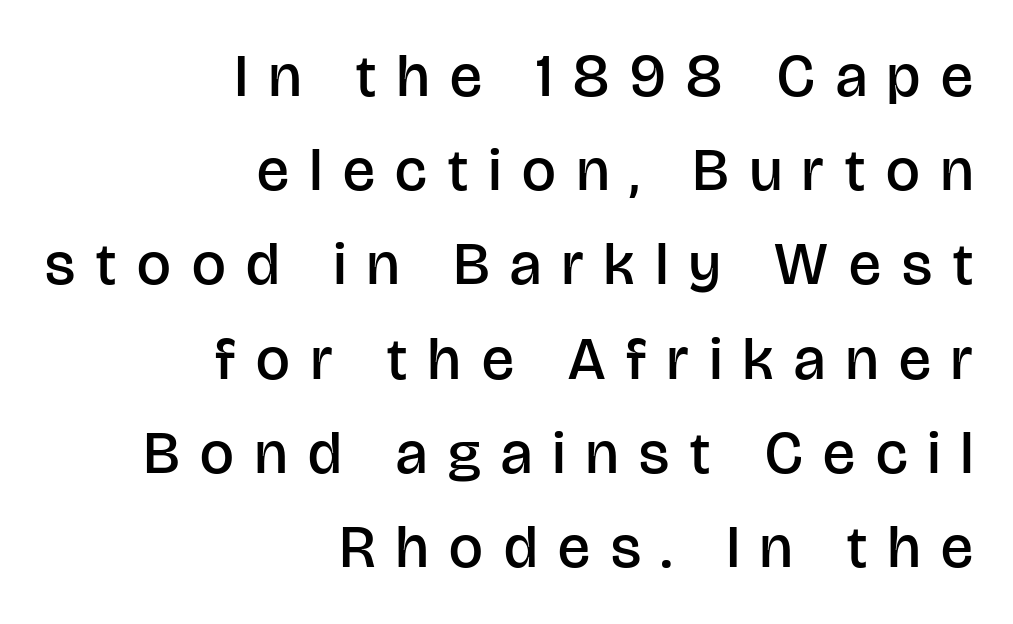
Each new line begins a customary step beneath the previous one. You can tell from the bare stems that sans-serif type was used. If you drew a ruler down the right edge, every line would touch it. Typographic density is moderately raised because the face is semibold. The letters stand straight up with perfectly vertical stems.
